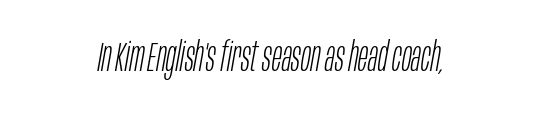
The image shows 41 px light, condensed type, italic (leaning right); set centered, normal letter spacing, not underlined; low stroke contrast and a large x-height.
